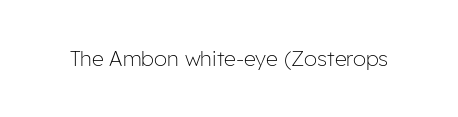
{"italic": "no", "bold": "no", "underline": "no", "letter_spacing": "normal", "letter_spacing_em": 0.0, "glyph_px": 21}
